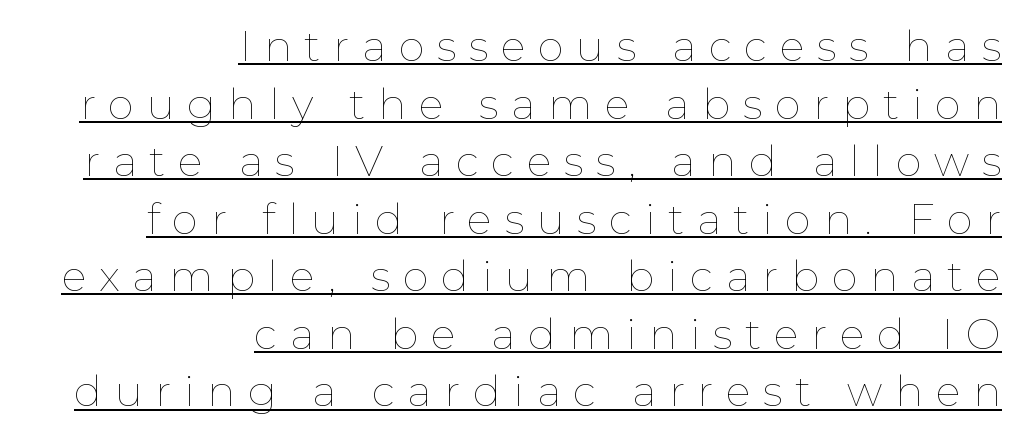
The letters advance in unequal steps, a hallmark of proportional type. Short note: letters widely spaced. This sample uses an upright cut, with every glyph sitting square on the baseline. This sample is right-justified, so line beginnings fall wherever the words allow.
